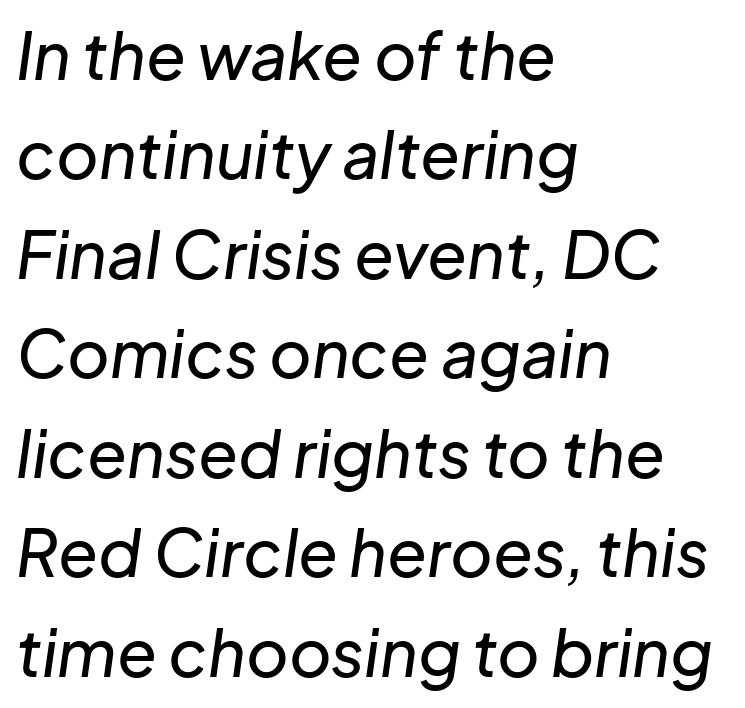
{"italic": "yes", "lean": "right", "slant_degrees": 8, "width": "normal", "stroke_contrast": "low", "x_height": "medium", "monospaced": "no", "underline": "no", "align": "left", "line_spacing": "normal", "line_spacing_ratio": 1.53, "letter_spacing": "normal", "letter_spacing_em": 0.0, "glyph_px": 65}
